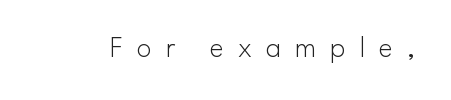
{"serif": "no", "italic": "no", "bold": "no", "weight": "light", "width": "normal", "stroke_contrast": "low", "x_height": "small", "monospaced": "no", "underline": "no", "letter_spacing": "wide", "letter_spacing_em": 0.46, "glyph_px": 30}
